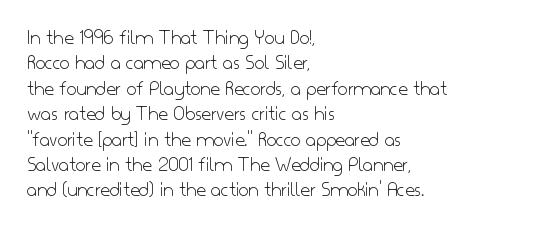
A bare baseline throughout the passage. Line beginnings align vertically; line endings do not. This sample uses plain, unmodified letter spacing. Posture: straight, roman, zero tilt. Is this a heavy cut? Hardly; it is regular or lighter.
